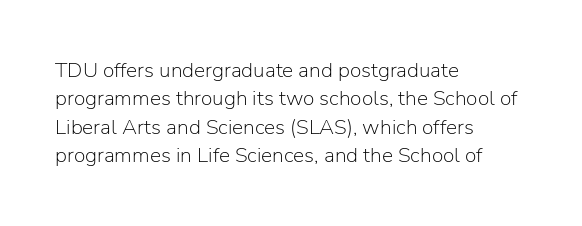
Evenly set lines give the paragraph a standard silhouette. Students, note that the glyphs here touch the page at normal intervals. In terms of posture, this sample is upright. Typeset ragged right — the left edge is the straight one.
